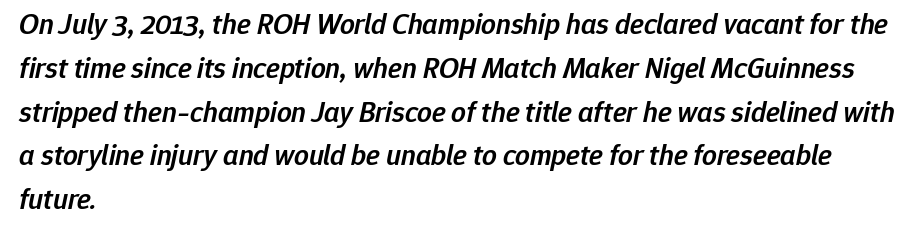
Q: Is the text bold? A: Semi-bold.
Q: Is the text italic (slanted)? A: Yes, it leans right by about 12 degrees.
Q: Is the text underlined? A: No.
Q: How is the paragraph aligned? A: Left-aligned.
Q: Is the spacing between letters normal or unusually wide? A: Normal.
Q: Is the spacing between lines tight, normal or loose? A: Normal.
Q: Width (condensed, normal, or wide)? A: Normal.
Q: Stroke contrast? A: Low.
Q: x-height? A: Medium.
Q: Monospaced? A: No.
